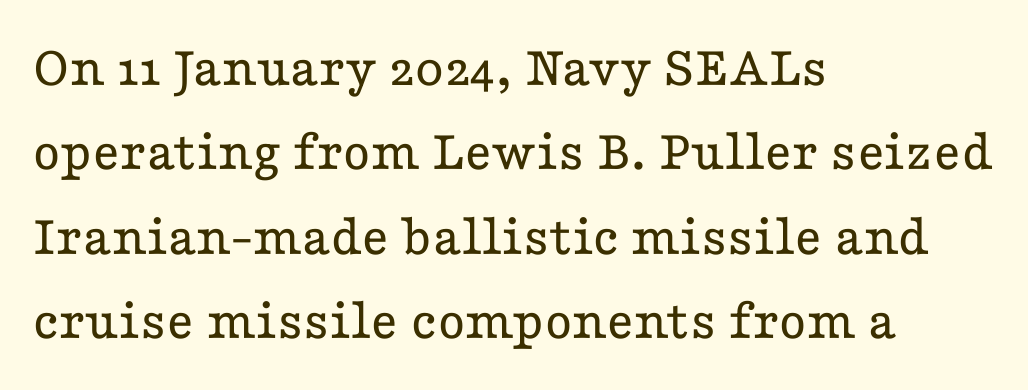
The image shows 59 px regular-weight, wide serif type, upright; set left-aligned, normal line spacing (1.43x), normal letter spacing, not underlined; low stroke contrast and a medium x-height.
